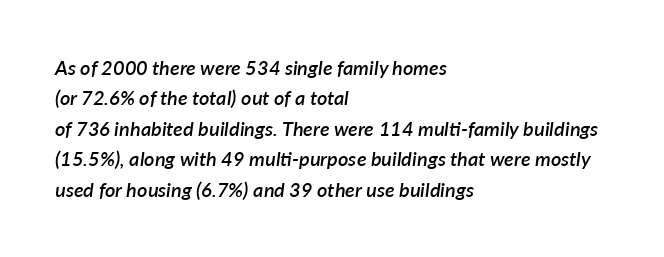
The image shows 20 px text type, italic (leaning right); set left-aligned, normal line spacing (1.52x), normal letter spacing, not underlined.
